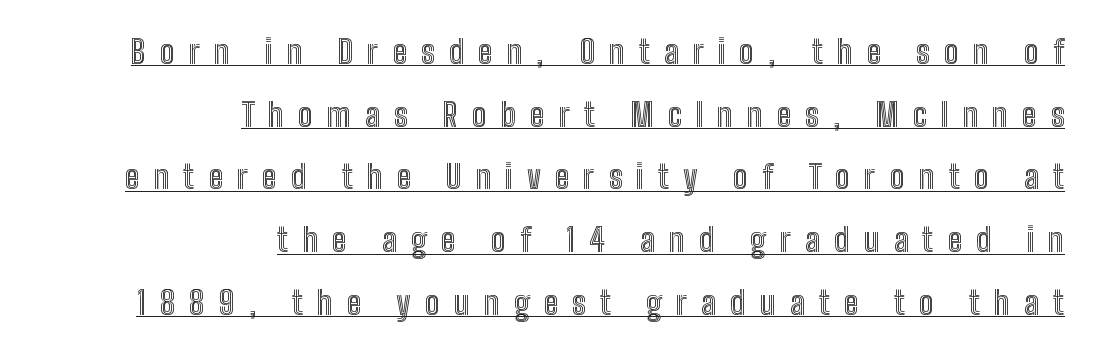
The image shows 33 px condensed type, upright; set right-aligned, loose line spacing (1.9x), unusually wide letter spacing (+0.43 em), underlined; a medium x-height.
